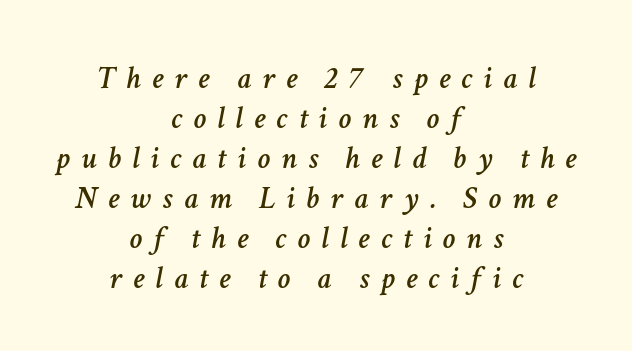
The image shows 32 px text type, italic (leaning right); set centered, normal line spacing (1.25x), unusually wide letter spacing (+0.35 em), not underlined; low stroke contrast and a medium x-height.
